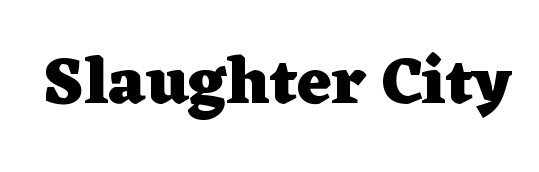
The image shows 66 px heavy, wide serif type, upright; set normal letter spacing, not underlined; low stroke contrast and a medium x-height.
